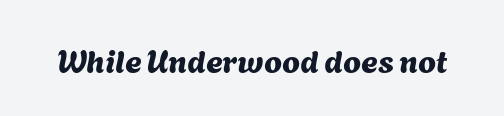
The passage shown is typed in a proportional face where columns would drift. Glyph-to-glyph distance matches everyday printed text. Descenders hang freely into open space. Does the type have serifs? No, each stem ends abruptly.
